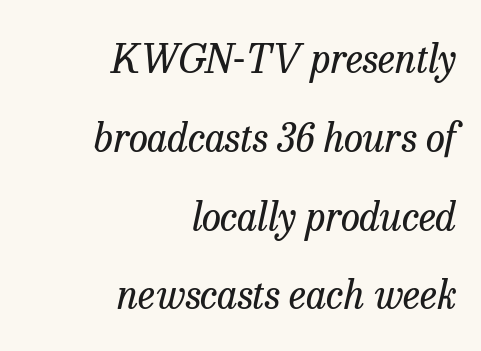
Q: Is the text bold? A: No.
Q: Is the text italic (slanted)? A: Yes, it leans right by about 13 degrees.
Q: Is the typeface a serif or a sans-serif typeface? A: Serif.
Q: Is the text underlined? A: No.
Q: How is the paragraph aligned? A: Right-aligned.
Q: Is the spacing between letters normal or unusually wide? A: Normal.
Q: Is the spacing between lines tight, normal or loose? A: Loose.
Q: Width (condensed, normal, or wide)? A: Normal.
Q: Stroke contrast? A: Low.
Q: x-height? A: Medium.
Q: Monospaced? A: No.
